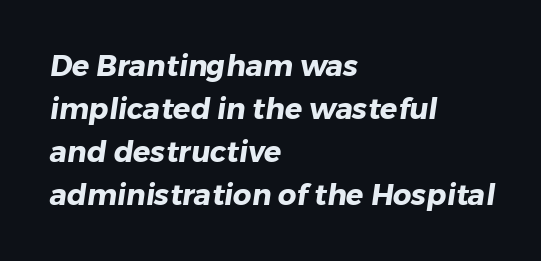
The image shows 29 px heavy sans-serif type; set left-aligned, normal line spacing (1.48x), normal letter spacing, not underlined; low stroke contrast and a medium x-height.
